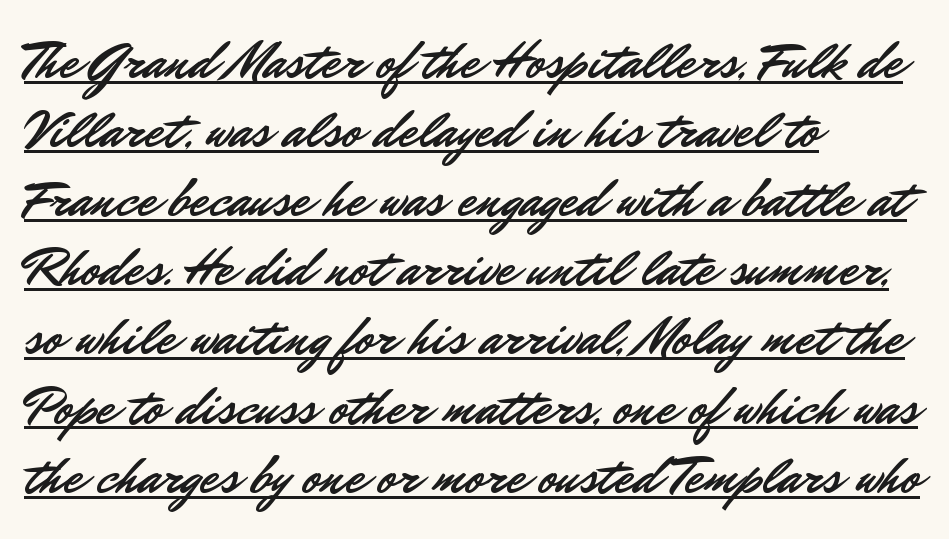
{"serif": "no", "width": "normal", "stroke_contrast": "low", "x_height": "small", "monospaced": "no", "underline": "yes", "align": "left", "line_spacing": "normal", "line_spacing_ratio": 1.28, "letter_spacing": "normal", "letter_spacing_em": 0.0, "glyph_px": 54}
